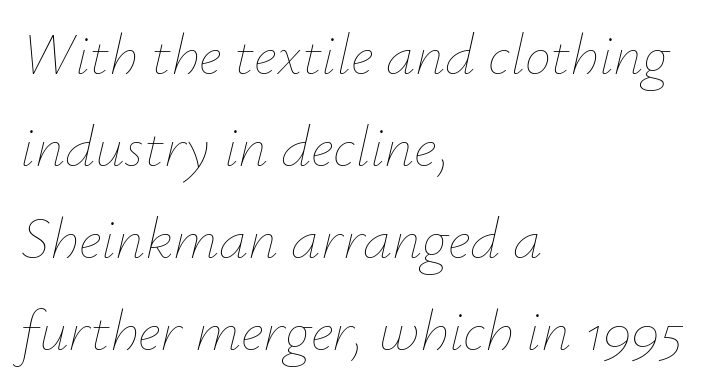
{"italic": "yes", "lean": "right", "slant_degrees": 12, "bold": "no", "weight": "thin", "width": "normal", "stroke_contrast": "low", "x_height": "small", "monospaced": "no", "underline": "no", "align": "left", "line_spacing": "normal", "line_spacing_ratio": 1.56, "letter_spacing": "normal", "letter_spacing_em": 0.0, "glyph_px": 59}
